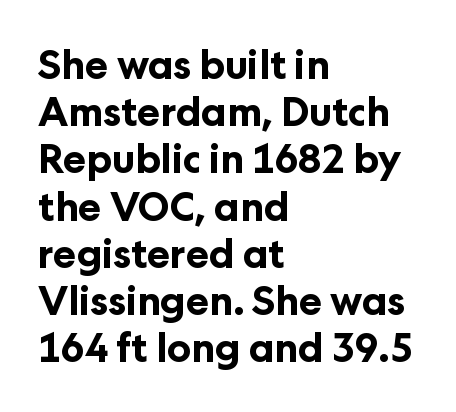
Q: Is the text bold? A: Yes.
Q: Is the text italic (slanted)? A: No, it is upright.
Q: Is the typeface a serif or a sans-serif typeface? A: Sans-serif.
Q: Is the text underlined? A: No.
Q: How is the paragraph aligned? A: Left-aligned.
Q: Is the spacing between letters normal or unusually wide? A: Normal.
Q: Width (condensed, normal, or wide)? A: Normal.
Q: Stroke contrast? A: Low.
Q: x-height? A: Medium.
Q: Monospaced? A: No.
